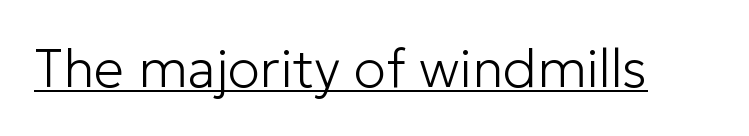
Proportional: the letters do not fall into vertical columns. This rendering leaves character spacing at its baseline value. The rendered words wear a rule along their underside. If you drew a line through each stem, it would be perfectly vertical.
